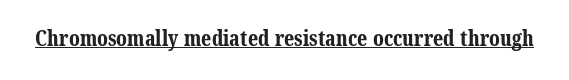
{"bold": "yes", "underline": "yes", "letter_spacing": "normal", "letter_spacing_em": 0.0, "glyph_px": 21}
